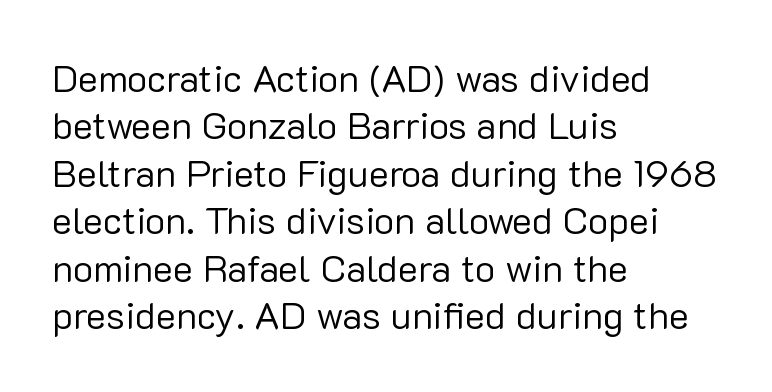
The space directly below the letters is spotless. The lines sit at an ordinary, default distance from one another. The passage shown is typed in a proportional face where columns would drift. Each stroke keeps to a modest, everyday thickness or less. Examine the stroke ends and you'll find no serifs.
